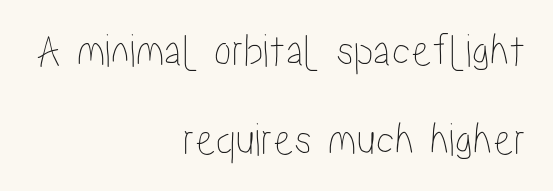
{"italic": "no", "width": "condensed", "stroke_contrast": "low", "x_height": "medium", "monospaced": "no", "underline": "no", "align": "right", "line_spacing_ratio": 1.89, "letter_spacing": "normal", "letter_spacing_em": 0.0, "glyph_px": 47}
